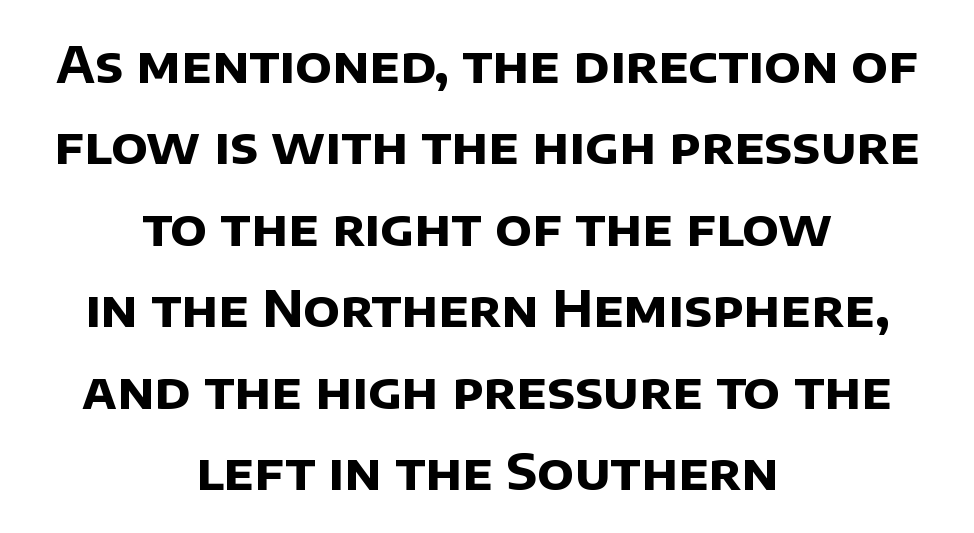
The image shows 50 px bold sans-serif type; set centered, normal line spacing (1.63x), normal letter spacing, not underlined; low stroke contrast and a large x-height.
